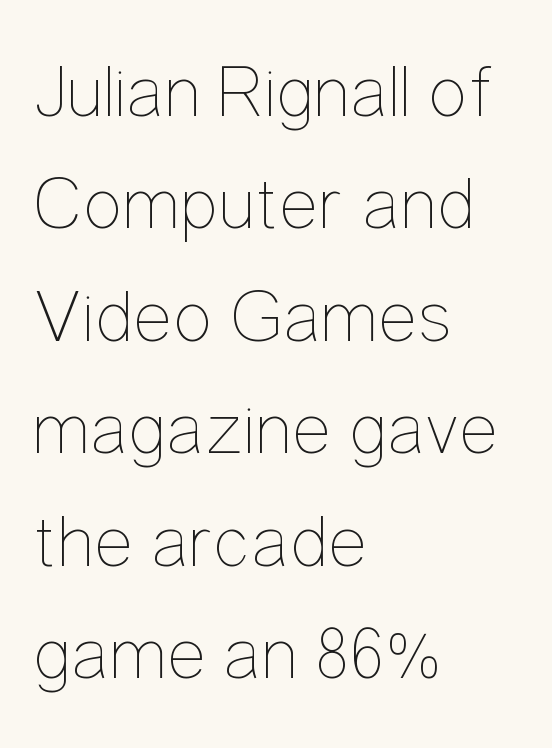
{"italic": "no", "bold": "no", "weight": "thin", "width": "condensed", "stroke_contrast": "low", "x_height": "medium", "monospaced": "no", "underline": "no", "align": "left", "line_spacing": "normal", "line_spacing_ratio": 1.5, "letter_spacing": "normal", "letter_spacing_em": 0.0, "glyph_px": 75}
